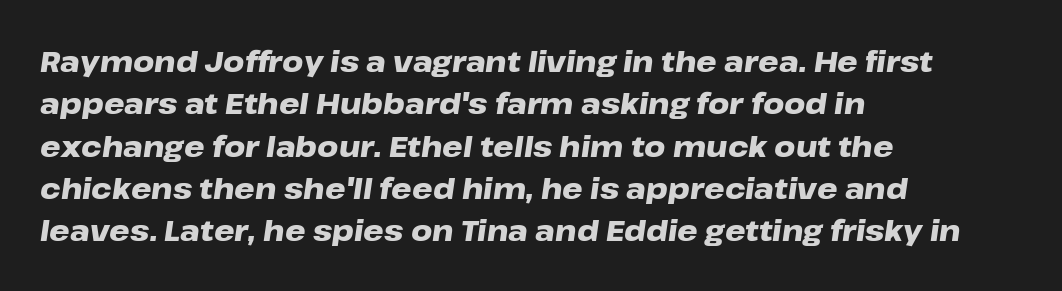
These lines sit exactly where default settings would place them. Students, this is bold: see how much ink each stroke carries. Words float on clear page, feet unadorned. The letters are slanted; this is an italic face. Observe the ordinary spacing: letters are neighbours, not strangers. The text block is weighted toward the left margin, trailing off unevenly rightward.
